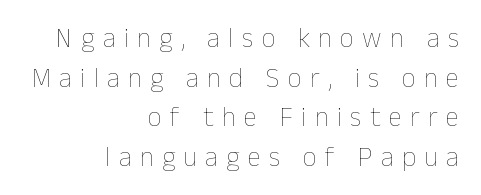
{"italic": "no", "bold": "no", "underline": "no", "align": "right", "line_spacing": "normal", "line_spacing_ratio": 1.47, "letter_spacing": "wide", "letter_spacing_em": 0.31, "glyph_px": 27}
